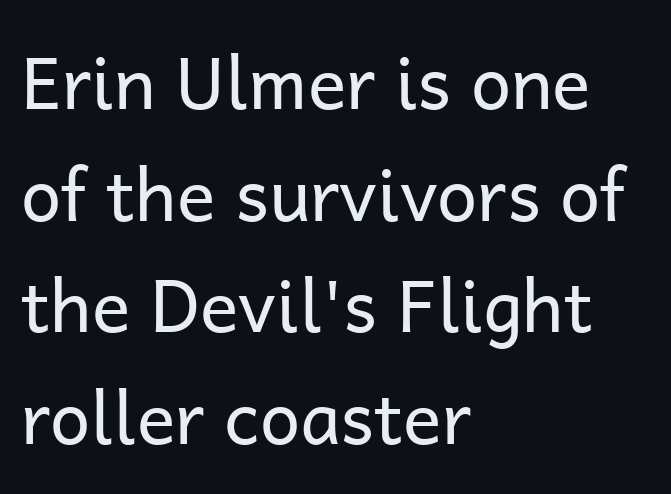
The letters advance in unequal steps, a hallmark of proportional type. A typesetter would mark this as roman, not italic. Whoever set this chose a conventional vertical rhythm. The letterforms sit shoulder to shoulder at normal distance. Check where the strokes stop: nothing finishes them off — pure sans.
